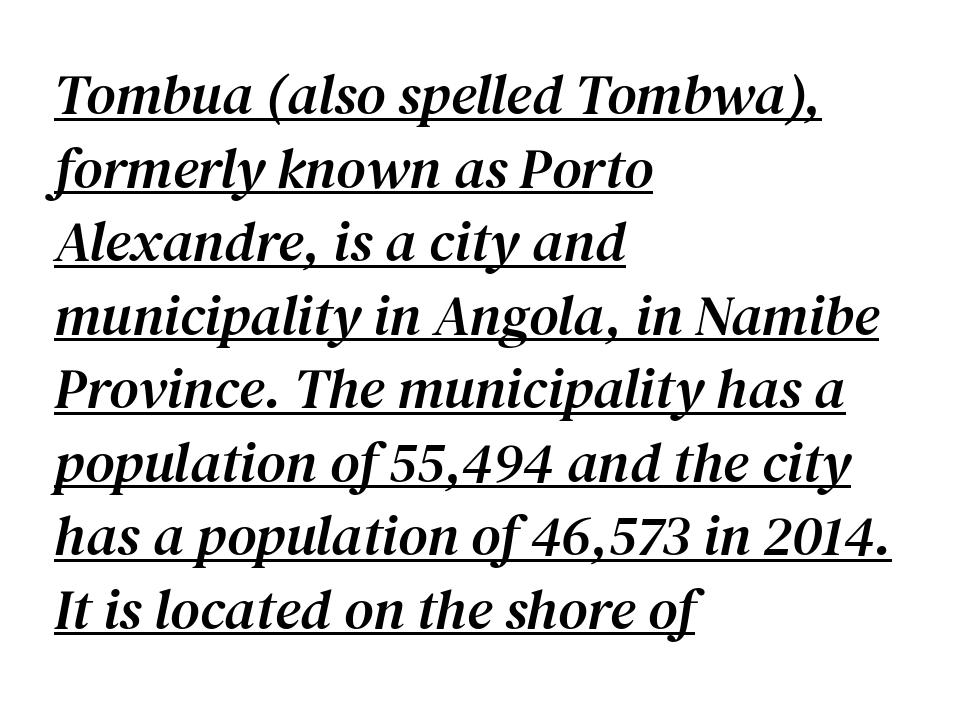
Q: Is the text italic (slanted)? A: Yes, it leans right by about 12 degrees.
Q: Is the typeface a serif or a sans-serif typeface? A: Serif.
Q: Is the text underlined? A: Yes.
Q: How is the paragraph aligned? A: Left-aligned.
Q: Is the spacing between letters normal or unusually wide? A: Normal.
Q: Is the spacing between lines tight, normal or loose? A: Normal.
Q: Width (condensed, normal, or wide)? A: Normal.
Q: Stroke contrast? A: Medium.
Q: x-height? A: Medium.
Q: Monospaced? A: No.
